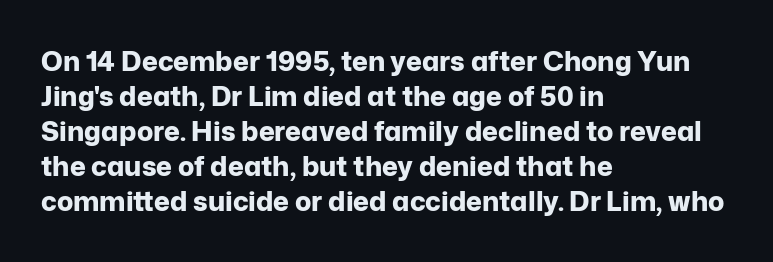
Is there much room between lines? A standard amount, neither cramped nor airy. Emphasis by weight is at full strength: bold. Each word holds together tightly as a unit, with standard inter-letter gaps. Rule under the text: the space is simply empty. Style check: upright. Does the copy run flush right? No — it runs flush left.
